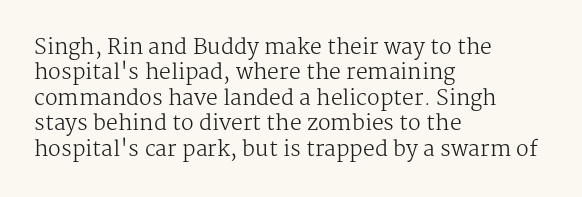
A bare baseline throughout the passage. Line beginnings align vertically; line endings do not. This sample uses plain, unmodified letter spacing. Posture: straight, roman, zero tilt. Is this a heavy cut? Hardly; it is regular or lighter.
